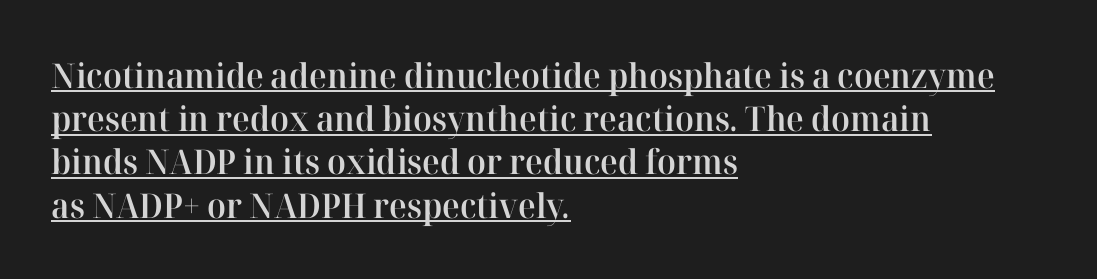
The image shows 34 px semibold serif type, upright; set left-aligned, normal line spacing (1.27x), normal letter spacing, underlined; high stroke contrast and a medium x-height.
